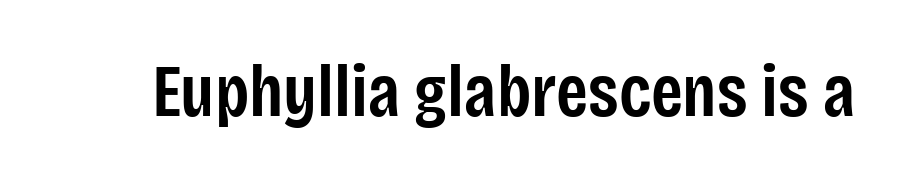
Q: Is the text bold? A: Semi-bold.
Q: Is the text italic (slanted)? A: No, it is upright.
Q: Is the typeface a serif or a sans-serif typeface? A: Sans-serif.
Q: Is the text underlined? A: No.
Q: Is the spacing between letters normal or unusually wide? A: Normal.
Q: Width (condensed, normal, or wide)? A: Condensed.
Q: Stroke contrast? A: Low.
Q: x-height? A: Large.
Q: Monospaced? A: No.
